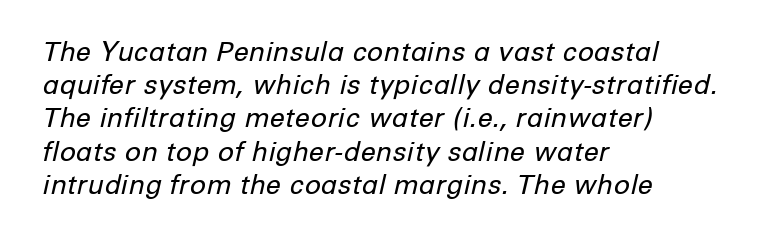
{"italic": "yes", "lean": "right", "slant_degrees": 12, "bold": "no", "underline": "no", "align": "left", "line_spacing_ratio": 1.23, "letter_spacing": "normal", "letter_spacing_em": 0.0, "glyph_px": 27}
